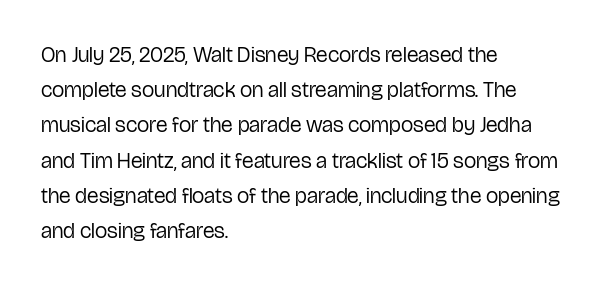
A quiet, ordinary-to-light weight characterises the typeface. Default kerning and tracking; the words read as compact shapes. These lines stack with their left ends in a neat column. The leading is moderate, giving the passage an even texture.
